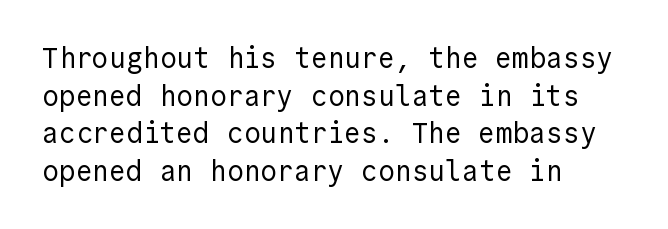
The rendering anchors every line to the left-hand side. Reading down the column, the eye jumps a familiar distance to each next line. The designer went with a sans here, leaving each stem footless. The lettering stays uniformly vertical, giving the passage a roman look. Anything drawn beneath the words? Only blank space.
